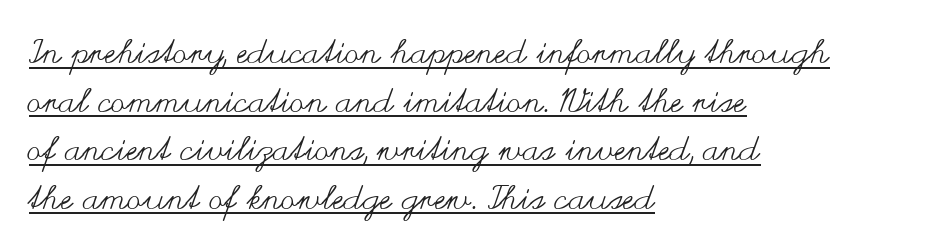
The image shows 33 px regular-weight, wide type; set left-aligned, normal line spacing (1.47x), normal letter spacing, underlined; medium stroke contrast and a small x-height.
